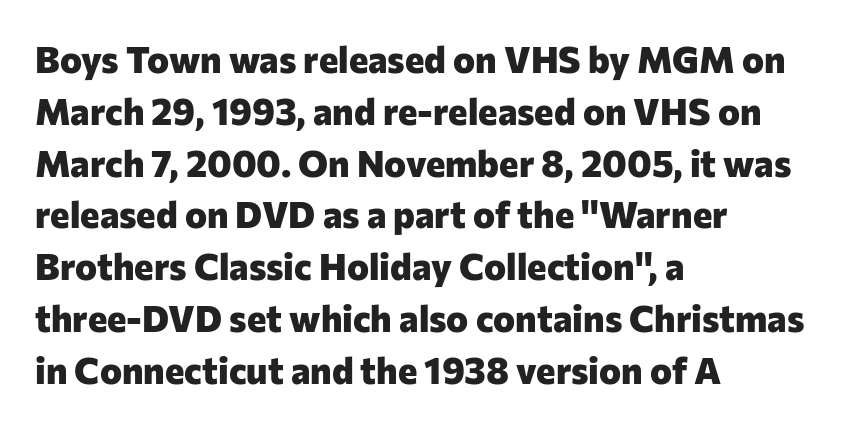
Leading matches the norm, producing a regular column. You can tell from the bare stems that sans-serif type was used. The passage shown is typed in a proportional face where columns would drift. Characters follow at the spacing the type designer built in. Horizontally, the lines are justified to the leading edge only. The typography opts for an upright posture over an oblique one.
